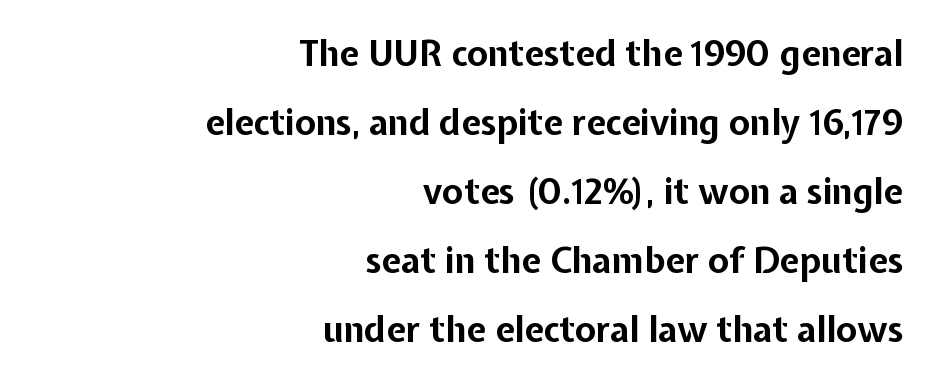
{"serif": "no", "italic": "no", "bold": "yes", "weight": "bold", "width": "normal", "stroke_contrast": "low", "x_height": "medium", "monospaced": "no", "underline": "no", "align": "right", "line_spacing": "loose", "line_spacing_ratio": 1.97, "letter_spacing": "normal", "letter_spacing_em": 0.0, "glyph_px": 35}
